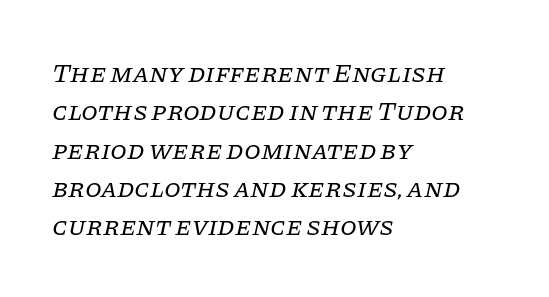
Q: Is the text bold? A: No.
Q: Is the text italic (slanted)? A: Yes, it leans right by about 11 degrees.
Q: Is the text underlined? A: No.
Q: How is the paragraph aligned? A: Left-aligned.
Q: Is the spacing between letters normal or unusually wide? A: Normal.
Q: Is the spacing between lines tight, normal or loose? A: Normal.
